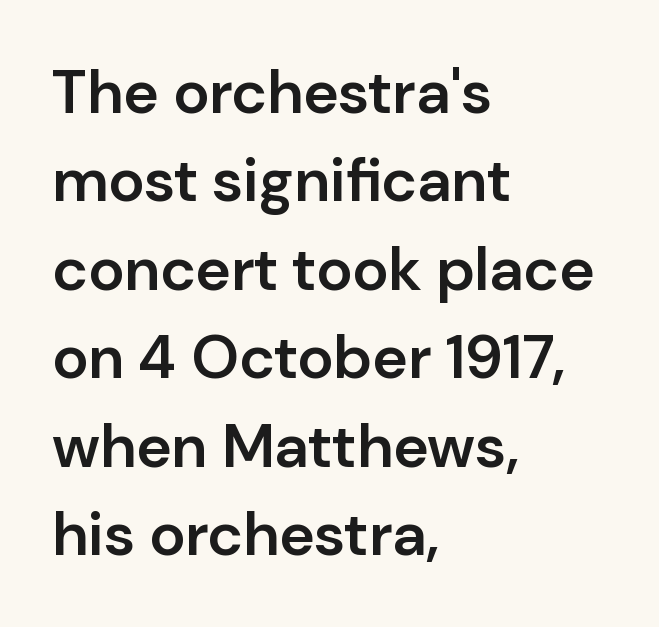
You could not count columns in this text — the font is proportionally spaced. The typeface chosen for these lines omits serifs. A somewhat darkened texture: the type is semibold rather than bold. The lines sit at an ordinary, default distance from one another.
